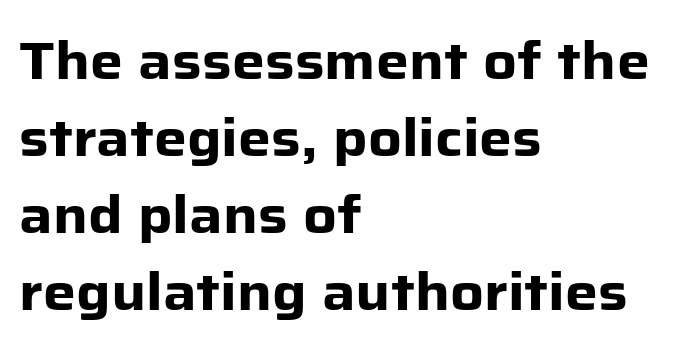
The image shows 52 px heavy sans-serif type, upright; set left-aligned, normal line spacing (1.48x), normal letter spacing, not underlined; low stroke contrast and a medium x-height.
